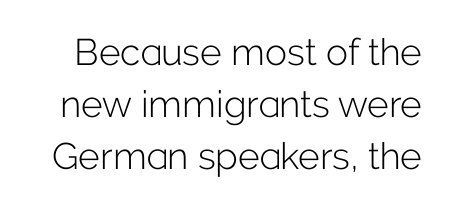
{"serif": "no", "italic": "no", "bold": "no", "weight": "light", "width": "normal", "stroke_contrast": "low", "x_height": "medium", "monospaced": "no", "underline": "no", "line_spacing": "normal", "line_spacing_ratio": 1.41, "letter_spacing": "normal", "letter_spacing_em": 0.0, "glyph_px": 37}
